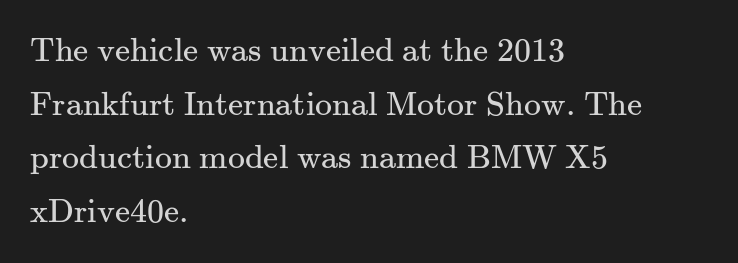
{"serif": "yes", "italic": "no", "bold": "no", "weight": "regular", "width": "normal", "stroke_contrast": "medium", "x_height": "small", "monospaced": "no", "underline": "no", "align": "left", "line_spacing": "normal", "line_spacing_ratio": 1.58, "letter_spacing": "normal", "letter_spacing_em": 0.0, "glyph_px": 34}
